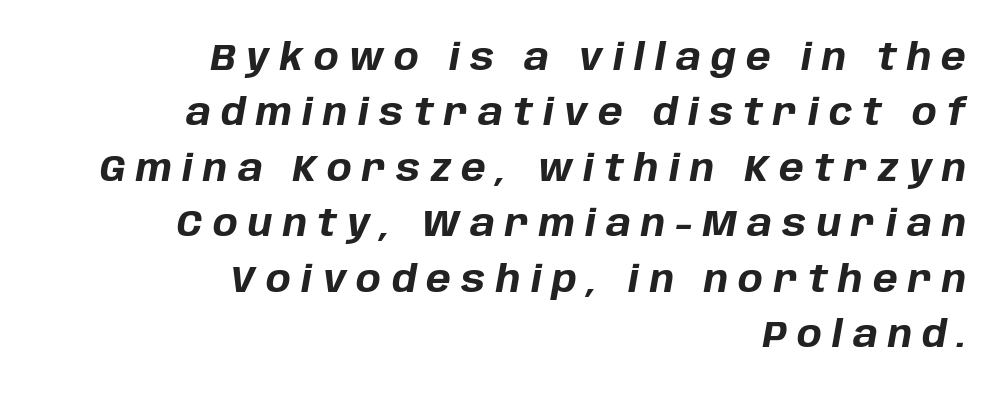
Q: Is the text bold? A: Yes.
Q: Is the text italic (slanted)? A: Yes, it leans right by about 10 degrees.
Q: Is the text underlined? A: No.
Q: How is the paragraph aligned? A: Right-aligned.
Q: Is the spacing between letters normal or unusually wide? A: Unusually wide.
Q: Is the spacing between lines tight, normal or loose? A: Normal.
Q: Width (condensed, normal, or wide)? A: Normal.
Q: Stroke contrast? A: Low.
Q: x-height? A: Large.
Q: Monospaced? A: No.
